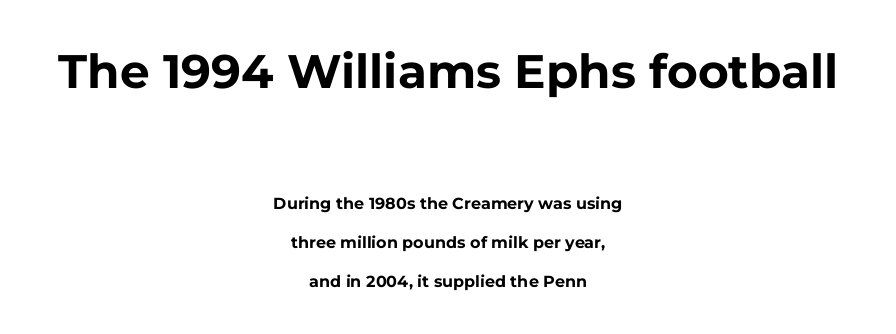
The image shows 47 px bold sans-serif type, upright; set centered, loose line spacing (2.42x), normal letter spacing, not underlined; the first (top) block is 2.94x larger; low stroke contrast and a medium x-height.
